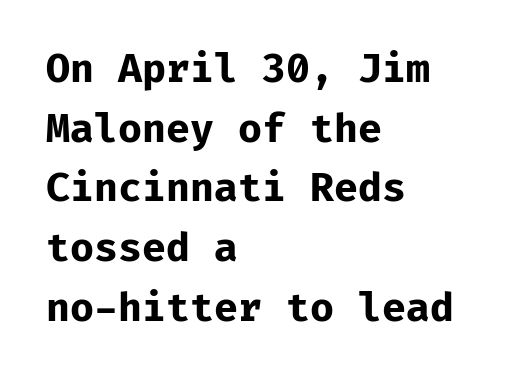
Caption: bold face, heavy strokes. Quick note: not italic, upright. Does the copy run flush right? No — it runs flush left. Compared with typical body copy, the letter spacing here is the same. Leading matches the norm, producing a regular column. Serifs: no, the terminals of the letterforms are clean.
